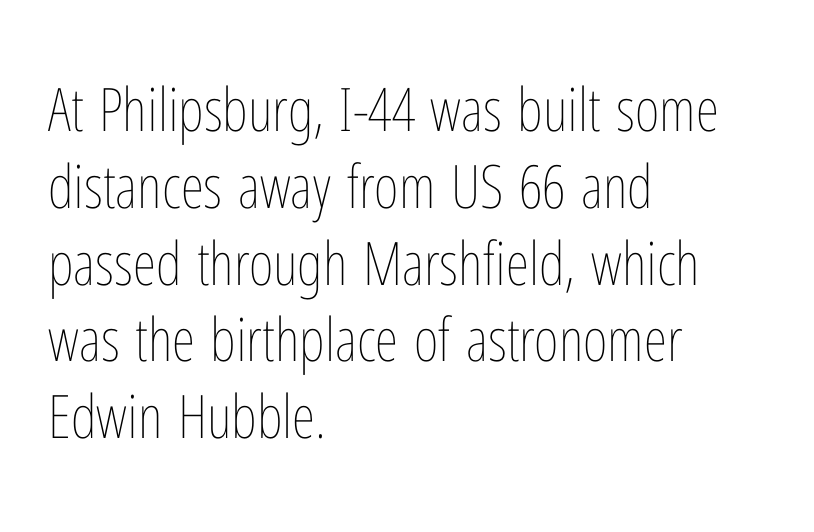
Tracking here is standard; glyphs follow each other at the usual distance. Letters have the restrained weight of plain body copy at most. The passage shown is typed in a proportional face where columns would drift. If you drew a line through each stem, it would be perfectly vertical. The designer left line spacing at the default.
